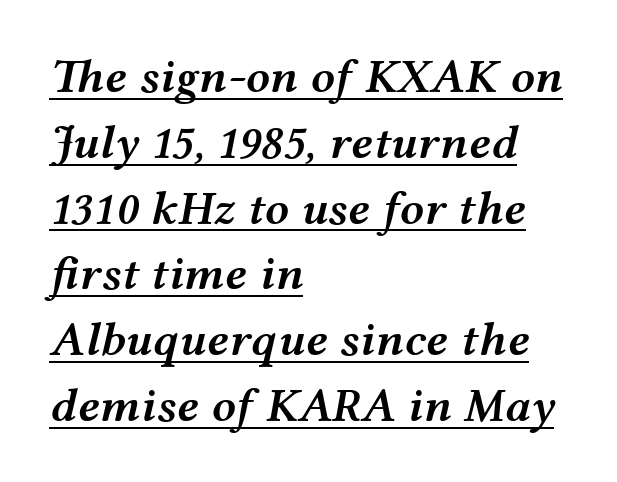
{"italic": "yes", "lean": "right", "slant_degrees": 12, "bold": "semi", "weight": "semibold", "width": "wide", "stroke_contrast": "medium", "x_height": "medium", "monospaced": "no", "underline": "yes", "align": "left", "line_spacing": "normal", "line_spacing_ratio": 1.37, "letter_spacing": "normal", "letter_spacing_em": 0.0, "glyph_px": 48}
